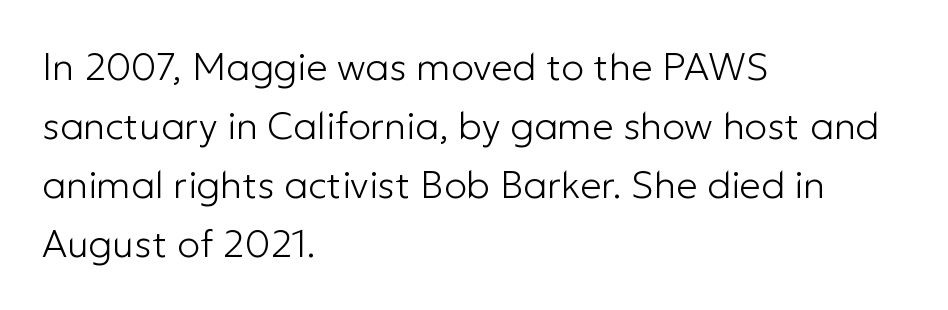
Q: Is the text bold? A: No.
Q: Is the text italic (slanted)? A: No, it is upright.
Q: Is the typeface a serif or a sans-serif typeface? A: Sans-serif.
Q: Is the text underlined? A: No.
Q: How is the paragraph aligned? A: Left-aligned.
Q: Is the spacing between letters normal or unusually wide? A: Normal.
Q: Is the spacing between lines tight, normal or loose? A: Normal.
Q: Width (condensed, normal, or wide)? A: Normal.
Q: Stroke contrast? A: Low.
Q: x-height? A: Medium.
Q: Monospaced? A: No.
